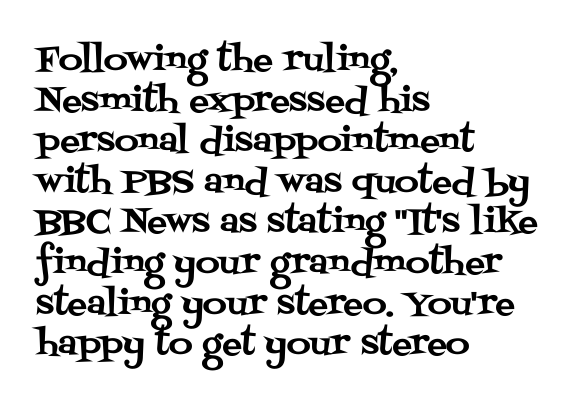
Nobody touched the tracking dial on this one. Style check: upright. Every row of glyphs begins at an identical x-position on the left. The font family rendered here belongs to the serif group.
